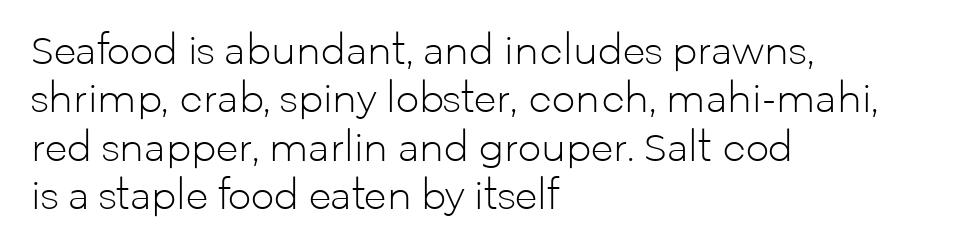
This is the regular roman posture of the typeface. Counters stay open thanks to moderate or lighter strokes. Anything drawn beneath the words? Only blank space. One-word summary of the alignment: left.
